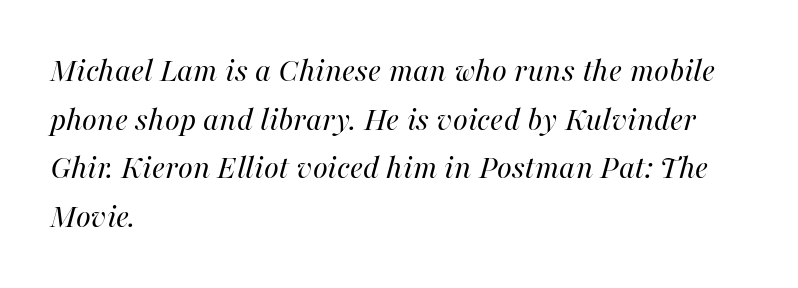
{"italic": "yes", "lean": "right", "slant_degrees": 16, "bold": "no", "weight": "regular", "width": "normal", "stroke_contrast": "high", "x_height": "medium", "monospaced": "no", "underline": "no", "align": "left", "line_spacing": "normal", "line_spacing_ratio": 1.43, "letter_spacing": "normal", "letter_spacing_em": 0.0, "glyph_px": 34}
